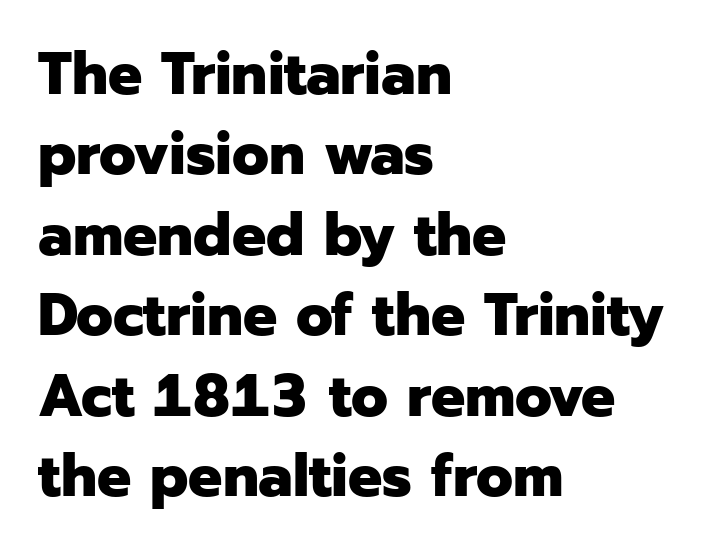
{"serif": "no", "italic": "no", "bold": "yes", "weight": "heavy", "width": "normal", "stroke_contrast": "low", "x_height": "medium", "monospaced": "no", "underline": "no", "align": "left", "line_spacing": "normal", "line_spacing_ratio": 1.34, "letter_spacing": "normal", "letter_spacing_em": 0.0, "glyph_px": 60}
